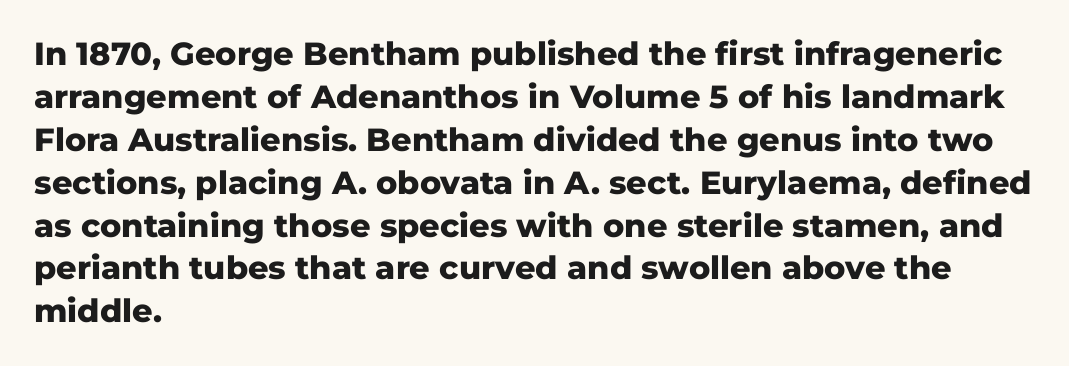
The image shows 32 px heavy sans-serif type, upright; set left-aligned, normal line spacing (1.34x), normal letter spacing, not underlined; low stroke contrast and a medium x-height.
